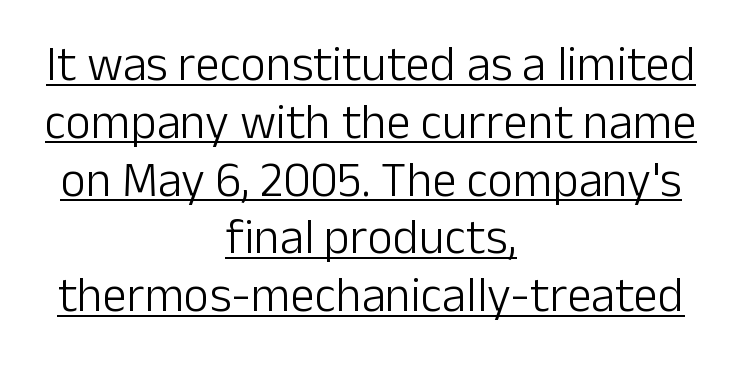
{"serif": "no", "italic": "no", "bold": "no", "weight": "light", "width": "normal", "stroke_contrast": "low", "x_height": "medium", "monospaced": "no", "underline": "yes", "align": "center", "line_spacing_ratio": 1.18, "letter_spacing": "normal", "letter_spacing_em": 0.0, "glyph_px": 49}
